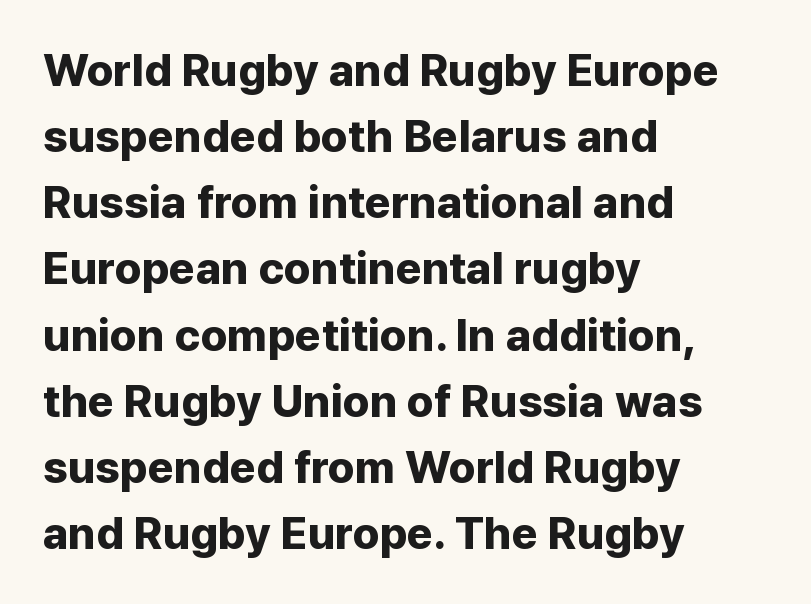
{"serif": "no", "italic": "no", "bold": "yes", "weight": "bold", "width": "normal", "stroke_contrast": "low", "x_height": "medium", "monospaced": "no", "underline": "no", "align": "left", "line_spacing": "normal", "line_spacing_ratio": 1.47, "letter_spacing": "normal", "letter_spacing_em": 0.0, "glyph_px": 45}
